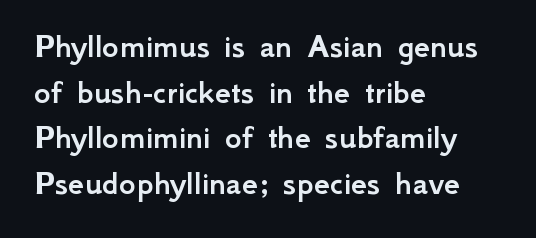
The image shows 36 px sans-serif type, upright; set left-aligned, normal line spacing (1.27x), normal letter spacing, not underlined; low stroke contrast and a small x-height.
